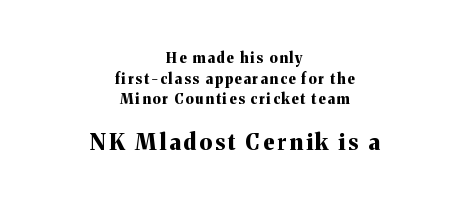
Q: Is the text bold? A: Yes.
Q: Is the text italic (slanted)? A: No, it is upright.
Q: Is the text underlined? A: No.
Q: How is the paragraph aligned? A: Centered.
Q: Is the spacing between lines tight, normal or loose? A: Normal.
Q: Which block of text is set in a larger size, the first (top) or the second (bottom)? A: The second (bottom) one.
